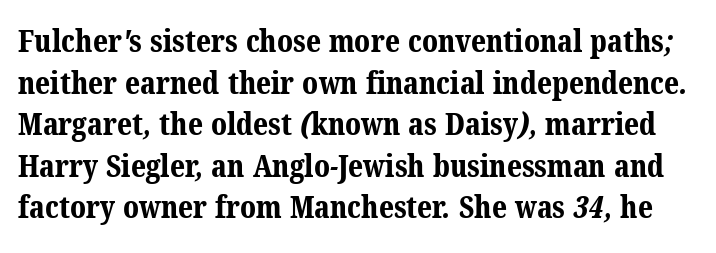
Each letter keeps its own natural width here, so spacing adapts to shape. Does the leading feel generous? No, just average. Thick stems and heavy bowls — unmistakably bold. Just letters on the line, the space beneath them empty.
